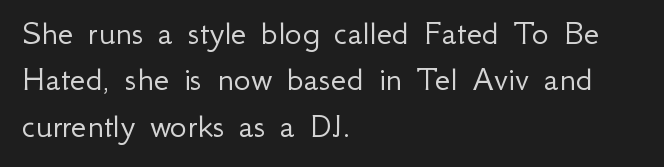
Typeset ragged right — the left edge is the straight one. The face used here is a sans, in the tradition of grotesques and geometrics. Underlining? Definitely not there. Does extra space separate the letters? No, they use regular spacing. Regular leading. Do the letters lean? They stand straight.
